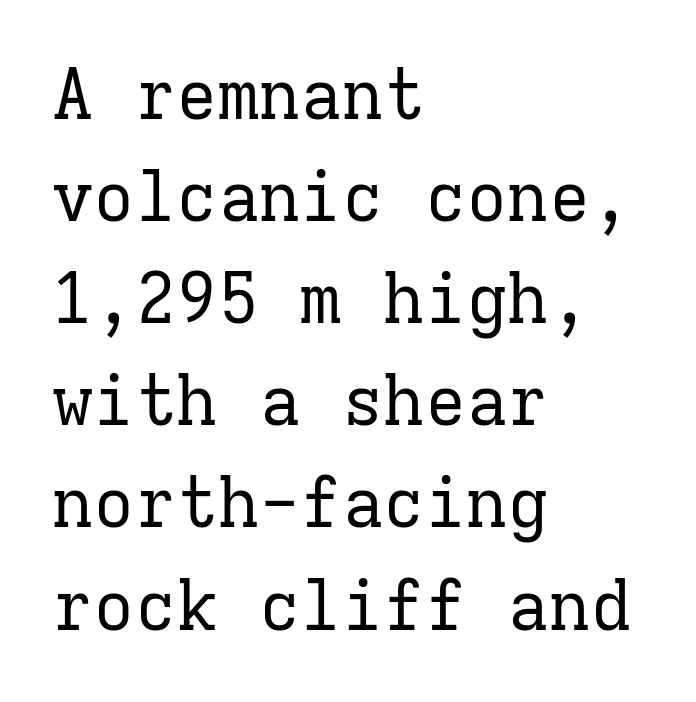
Looks like terminal output: every glyph gets an equal slot. The weight tops out at a normal text grade. Any mark beneath the type? The region is blank. Posture: upright roman. Standard letterfit; no display-style spreading of the glyphs.
